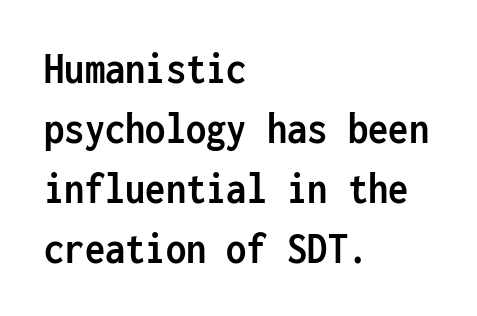
Q: Is the text bold? A: Yes.
Q: Is the text italic (slanted)? A: No, it is upright.
Q: Is the typeface a serif or a sans-serif typeface? A: Sans-serif.
Q: Is the text underlined? A: No.
Q: How is the paragraph aligned? A: Left-aligned.
Q: Is the spacing between letters normal or unusually wide? A: Normal.
Q: Is the spacing between lines tight, normal or loose? A: Normal.
Q: Width (condensed, normal, or wide)? A: Condensed.
Q: Stroke contrast? A: Low.
Q: x-height? A: Medium.
Q: Monospaced? A: Yes.
